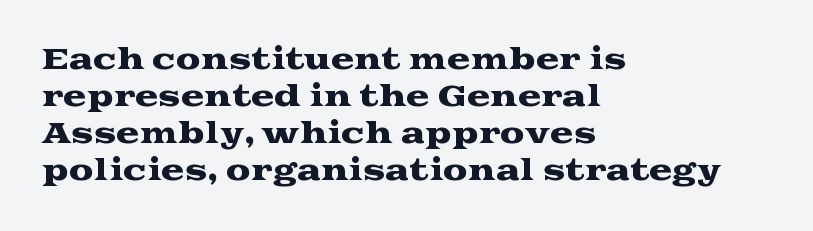
The image shows 28 px wide serif type, upright; set left-aligned, normal line spacing (1.32x), normal letter spacing, not underlined; medium stroke contrast and a medium x-height.
